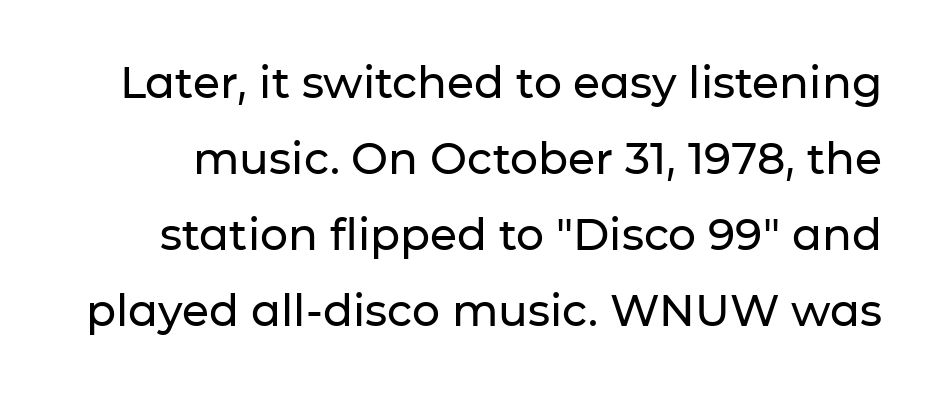
{"serif": "no", "italic": "no", "width": "normal", "stroke_contrast": "low", "x_height": "medium", "monospaced": "no", "underline": "no", "line_spacing_ratio": 1.73, "letter_spacing": "normal", "letter_spacing_em": 0.0, "glyph_px": 44}
